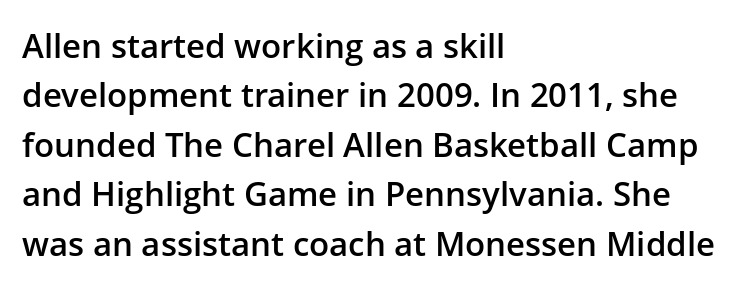
Q: Is the text bold? A: Semi-bold.
Q: Is the text italic (slanted)? A: No, it is upright.
Q: Is the typeface a serif or a sans-serif typeface? A: Sans-serif.
Q: Is the text underlined? A: No.
Q: How is the paragraph aligned? A: Left-aligned.
Q: Is the spacing between letters normal or unusually wide? A: Normal.
Q: Is the spacing between lines tight, normal or loose? A: Normal.
Q: Width (condensed, normal, or wide)? A: Normal.
Q: Stroke contrast? A: Low.
Q: x-height? A: Medium.
Q: Monospaced? A: No.
